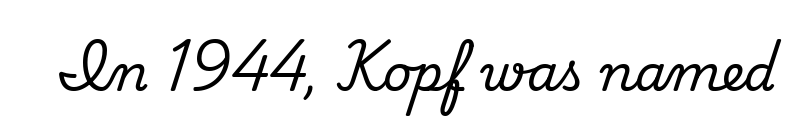
{"serif": "yes", "width": "normal", "stroke_contrast": "medium", "x_height": "small", "monospaced": "no", "underline": "no", "letter_spacing": "normal", "letter_spacing_em": 0.0, "glyph_px": 50}
